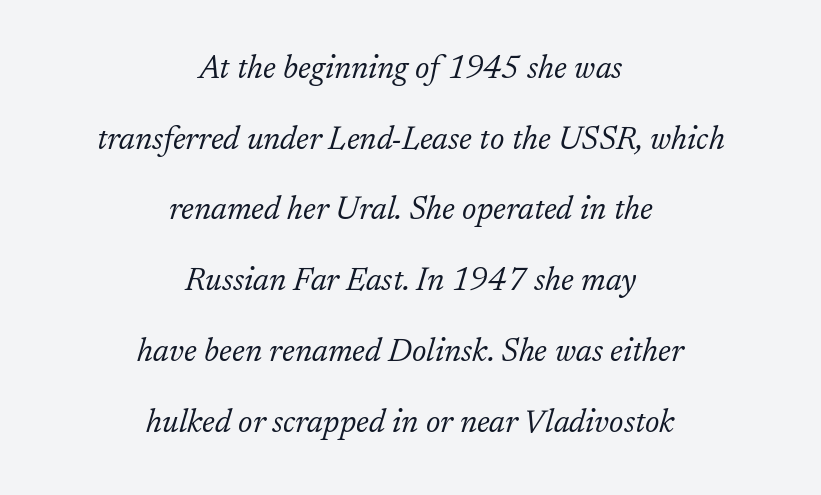
{"serif": "yes", "italic": "yes", "lean": "right", "slant_degrees": 17, "bold": "no", "weight": "light", "width": "normal", "stroke_contrast": "low", "x_height": "medium", "monospaced": "no", "underline": "no", "align": "center", "line_spacing": "loose", "line_spacing_ratio": 2.21, "letter_spacing": "normal", "letter_spacing_em": 0.0, "glyph_px": 32}
